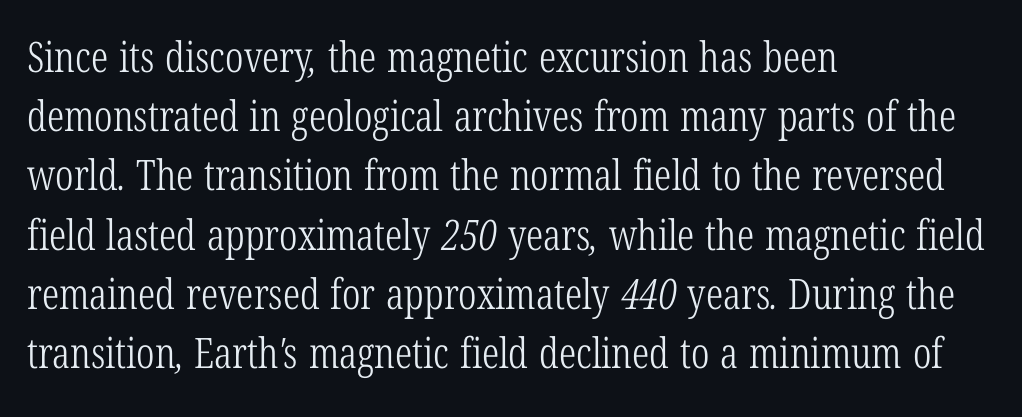
The image shows 42 px light, condensed serif type; set left-aligned, normal line spacing (1.41x), normal letter spacing, not underlined; low stroke contrast and a medium x-height.
